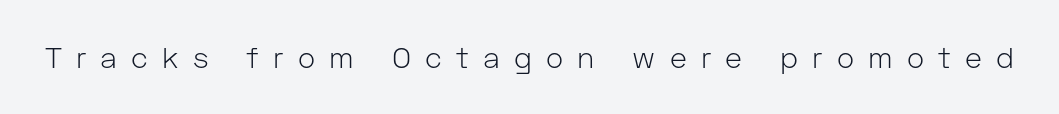
A light-to-regular cut is what we see here. Varying glyph widths throughout — classic text-font behaviour. The foot of each line stays bare and open. Classification — sans serif. What stands out about the letter spacing? Its width — letters are far apart.
